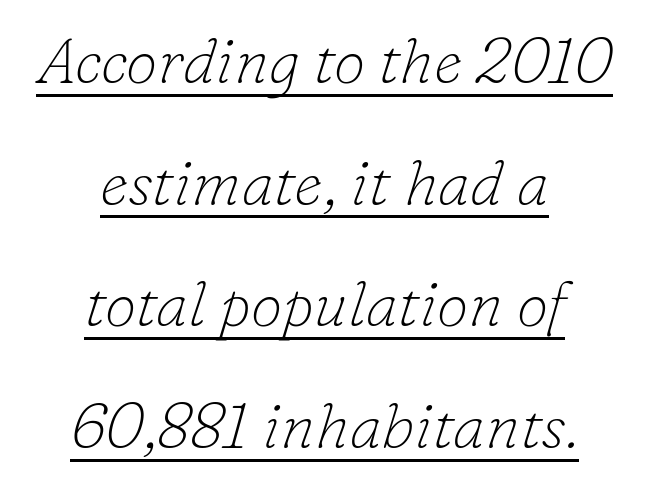
Q: Is the text bold? A: No.
Q: Is the text italic (slanted)? A: Yes, it leans right by about 16 degrees.
Q: Is the typeface a serif or a sans-serif typeface? A: Serif.
Q: Is the text underlined? A: Yes.
Q: How is the paragraph aligned? A: Centered.
Q: Is the spacing between letters normal or unusually wide? A: Normal.
Q: Is the spacing between lines tight, normal or loose? A: Loose.
Q: Width (condensed, normal, or wide)? A: Normal.
Q: Stroke contrast? A: Low.
Q: x-height? A: Small.
Q: Monospaced? A: No.
